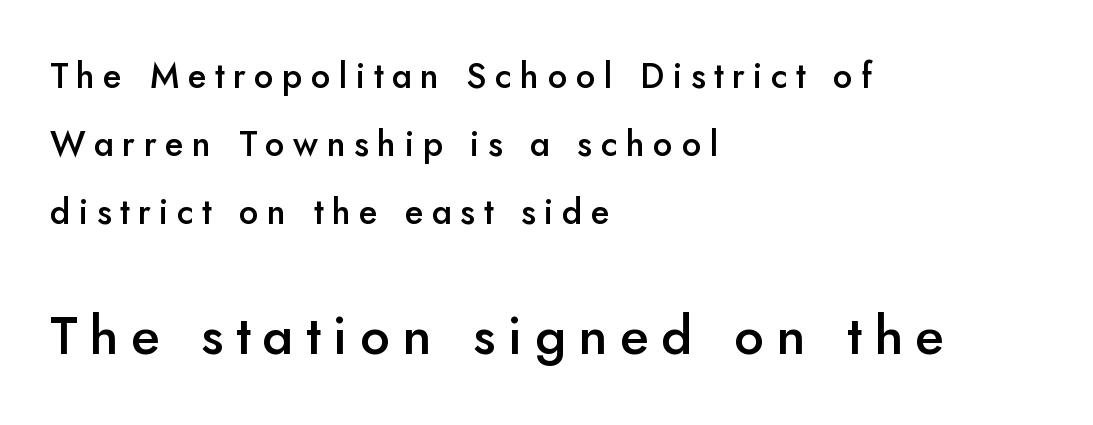
{"serif": "no", "italic": "no", "bold": "semi", "weight": "semibold", "width": "normal", "stroke_contrast": "low", "x_height": "small", "monospaced": "no", "underline": "no", "align": "left", "line_spacing": "loose", "line_spacing_ratio": 1.95, "letter_spacing": "wide", "letter_spacing_em": 0.24, "larger_block": "second", "size_ratio": 1.51, "glyph_px": 53}
